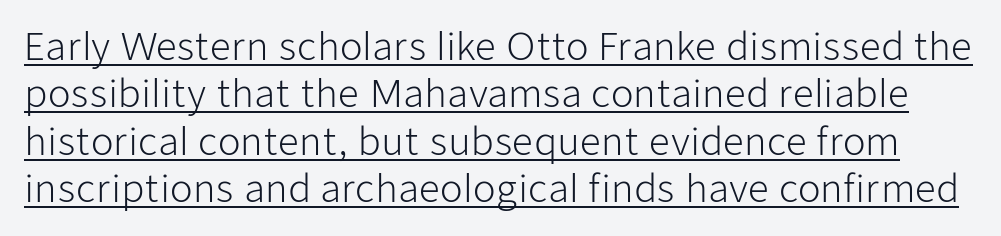
The image shows 37 px light sans-serif type, upright; set normal line spacing (1.28x), normal letter spacing, underlined; low stroke contrast and a medium x-height.
